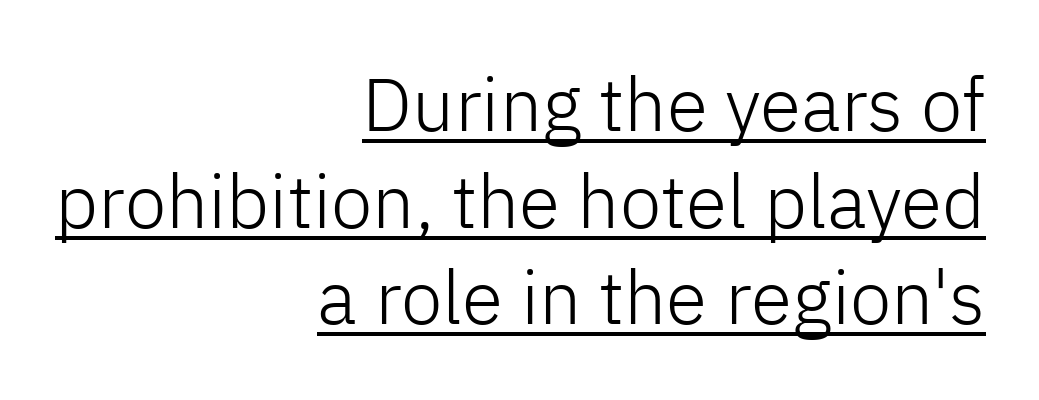
Q: Is the text bold? A: No.
Q: Is the text italic (slanted)? A: No, it is upright.
Q: Is the typeface a serif or a sans-serif typeface? A: Sans-serif.
Q: Is the text underlined? A: Yes.
Q: How is the paragraph aligned? A: Right-aligned.
Q: Is the spacing between letters normal or unusually wide? A: Normal.
Q: Is the spacing between lines tight, normal or loose? A: Normal.
Q: Width (condensed, normal, or wide)? A: Normal.
Q: Stroke contrast? A: Low.
Q: x-height? A: Medium.
Q: Monospaced? A: No.
